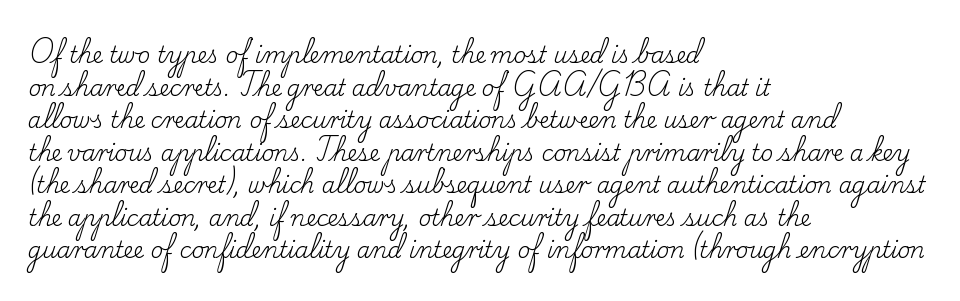
{"bold": "no", "underline": "no", "align": "left", "line_spacing": "normal", "line_spacing_ratio": 1.48, "letter_spacing": "normal", "letter_spacing_em": 0.0, "glyph_px": 22}
